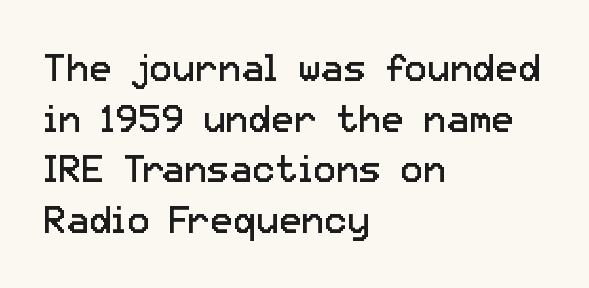
Q: Is the text bold? A: No.
Q: Is the text italic (slanted)? A: No, it is upright.
Q: Is the typeface a serif or a sans-serif typeface? A: Sans-serif.
Q: Is the text underlined? A: No.
Q: How is the paragraph aligned? A: Left-aligned.
Q: Is the spacing between letters normal or unusually wide? A: Normal.
Q: Is the spacing between lines tight, normal or loose? A: Normal.
Q: Width (condensed, normal, or wide)? A: Normal.
Q: Stroke contrast? A: Low.
Q: x-height? A: Medium.
Q: Monospaced? A: No.
